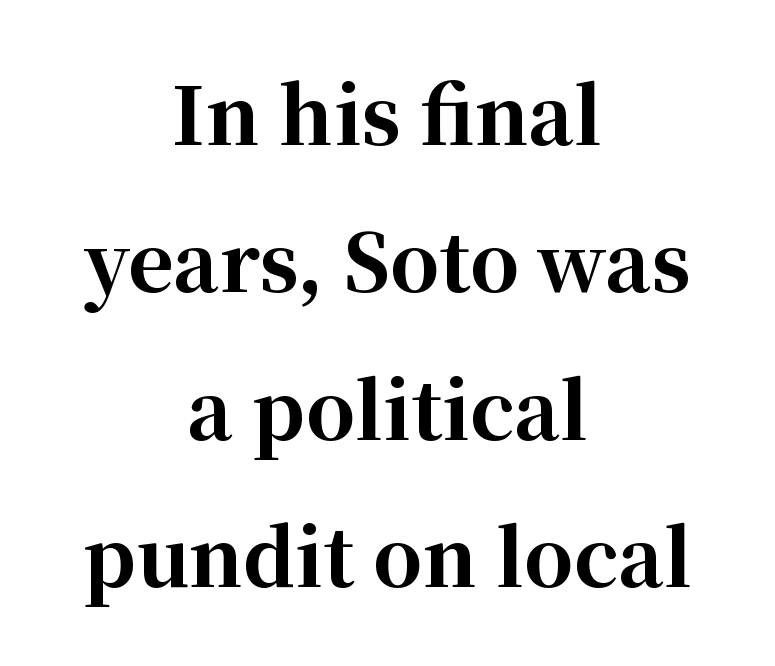
{"serif": "yes", "italic": "no", "bold": "yes", "weight": "bold", "width": "normal", "stroke_contrast": "high", "x_height": "medium", "monospaced": "no", "underline": "no", "align": "center", "line_spacing_ratio": 1.89, "letter_spacing": "normal", "letter_spacing_em": 0.0, "glyph_px": 78}
